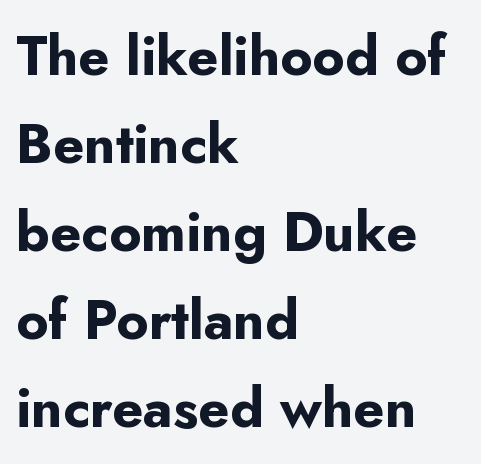
The image shows 55 px bold sans-serif type, upright; set left-aligned, normal line spacing (1.6x), normal letter spacing, not underlined; low stroke contrast and a small x-height.
